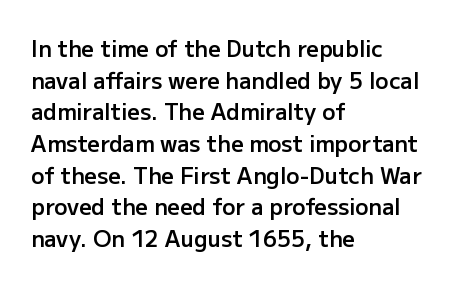
{"italic": "no", "bold": "semi", "underline": "no", "align": "left", "line_spacing": "normal", "line_spacing_ratio": 1.44, "letter_spacing": "normal", "letter_spacing_em": 0.0, "glyph_px": 22}
